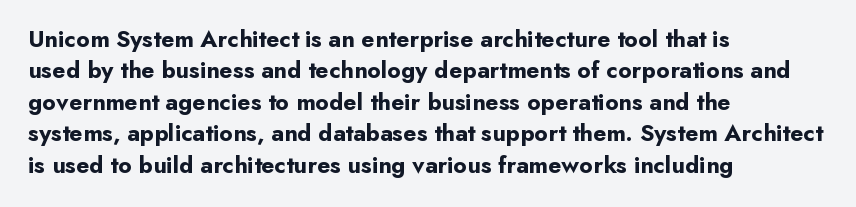
{"italic": "no", "bold": "yes", "underline": "no", "align": "left", "line_spacing": "normal", "line_spacing_ratio": 1.31, "letter_spacing": "normal", "letter_spacing_em": 0.0, "glyph_px": 24}
